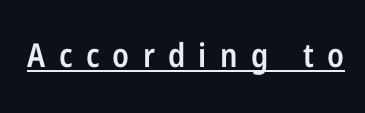
Q: Is the text bold? A: Semi-bold.
Q: Is the text italic (slanted)? A: No, it is upright.
Q: Is the typeface a serif or a sans-serif typeface? A: Sans-serif.
Q: Is the text underlined? A: Yes.
Q: Is the spacing between letters normal or unusually wide? A: Unusually wide.
Q: Width (condensed, normal, or wide)? A: Condensed.
Q: Stroke contrast? A: Low.
Q: x-height? A: Medium.
Q: Monospaced? A: No.
